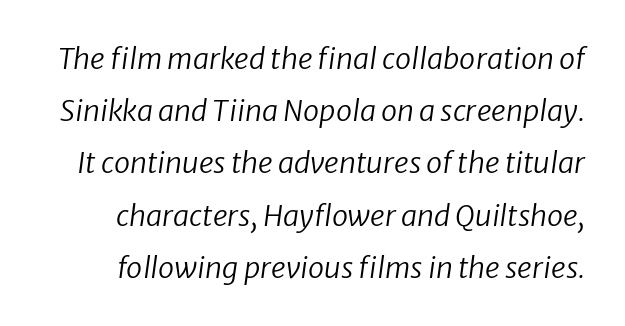
The image shows 29 px regular-weight type, italic (leaning right); set line spacing 1.8x, normal letter spacing, not underlined; low stroke contrast and a medium x-height.
